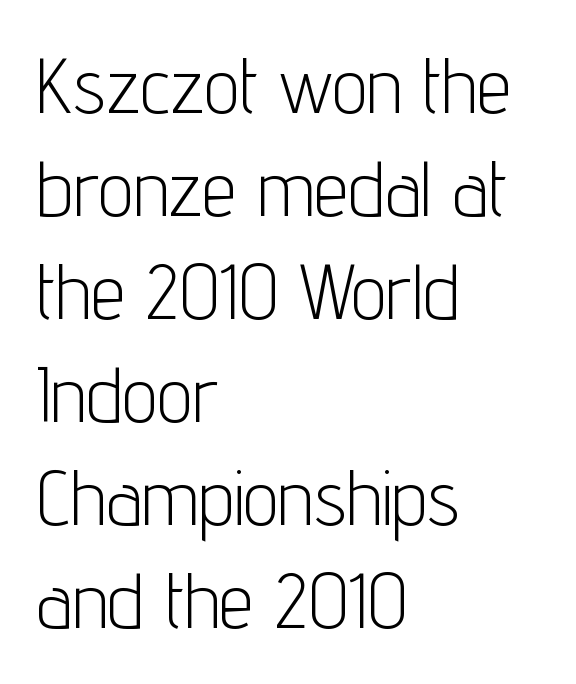
The image shows 78 px light, condensed sans-serif type, upright; set left-aligned, normal line spacing (1.32x), normal letter spacing, not underlined; low stroke contrast and a medium x-height.
